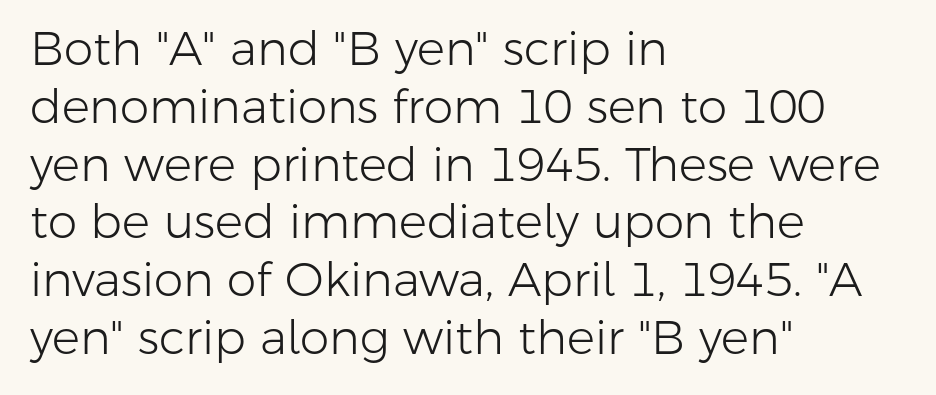
These lines are rendered in a variable-pitch font. Nothing sits at the stroke ends, so this counts as sans-serif. Letter spacing: default. Caption: multi-line text, flush left, ragged right. No heavy texture on the line: the type isn't bold. The specimen reads as upright at a glance.
